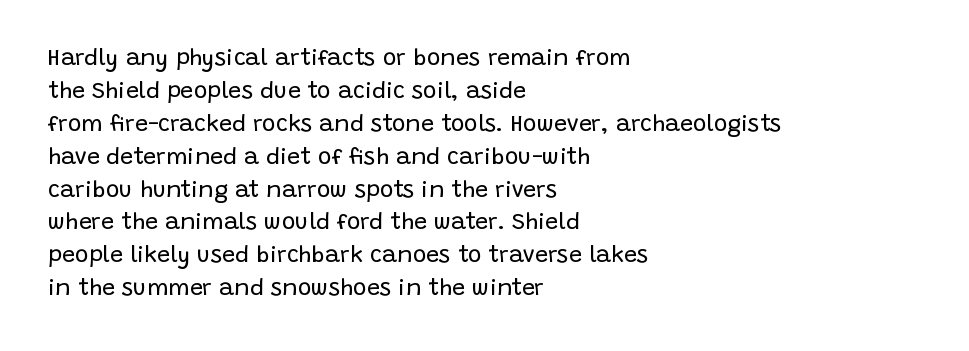
Honestly, the row spacing looks completely unremarkable. Caption: face not bold, strokes unweighted. Posture: vertical. This rendering features lettering with no underline. The setting favours the left margin, as ordinary paragraphs usually do.
